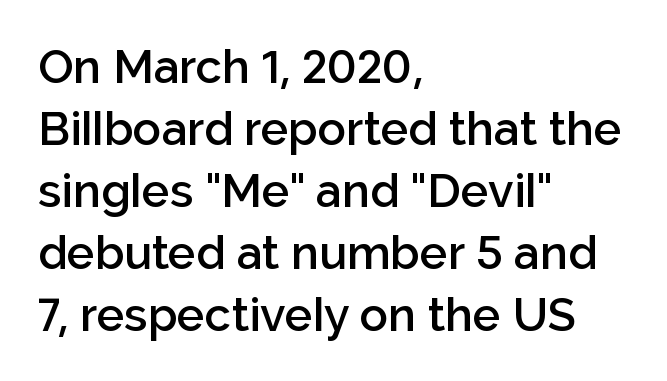
Alignment: flush left. This is sans-serif lettering, the kind often seen on screens and signage. The type is set solid horizontally, with unmodified tracking. Bold? Not quite — semibold, heavier than regular but stopping short.
